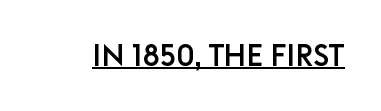
Q: Is the text italic (slanted)? A: No, it is upright.
Q: Is the typeface a serif or a sans-serif typeface? A: Sans-serif.
Q: Is the text underlined? A: Yes.
Q: Is the spacing between letters normal or unusually wide? A: Normal.
Q: Width (condensed, normal, or wide)? A: Normal.
Q: Stroke contrast? A: Low.
Q: x-height? A: Large.
Q: Monospaced? A: No.
